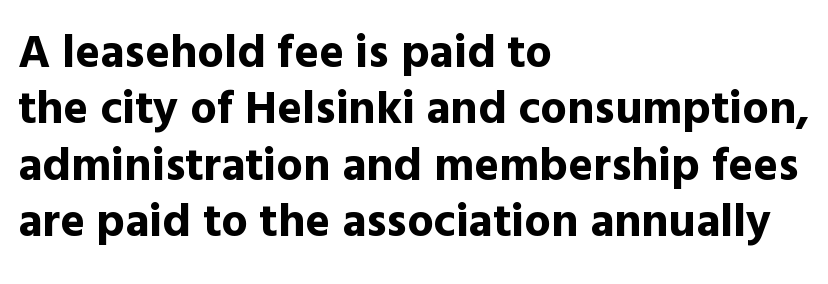
Q: Is the text bold? A: Yes.
Q: Is the text italic (slanted)? A: No, it is upright.
Q: Is the typeface a serif or a sans-serif typeface? A: Sans-serif.
Q: Is the text underlined? A: No.
Q: How is the paragraph aligned? A: Left-aligned.
Q: Is the spacing between letters normal or unusually wide? A: Normal.
Q: Width (condensed, normal, or wide)? A: Normal.
Q: x-height? A: Medium.
Q: Monospaced? A: No.
